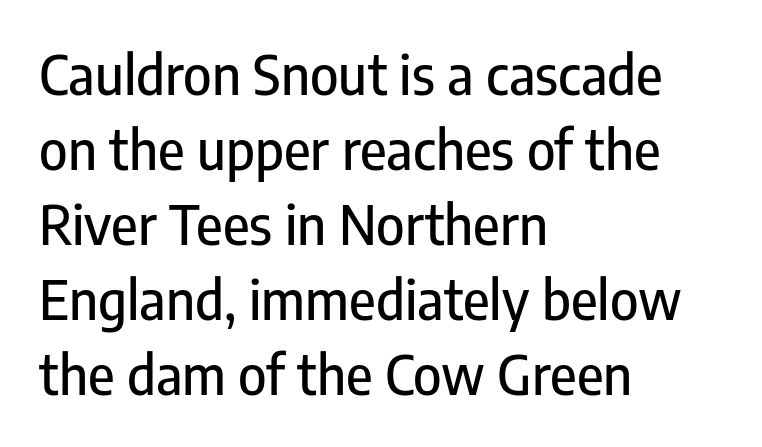
The image shows 54 px condensed sans-serif type, upright; set left-aligned, normal line spacing (1.39x), normal letter spacing, not underlined; low stroke contrast and a medium x-height.
